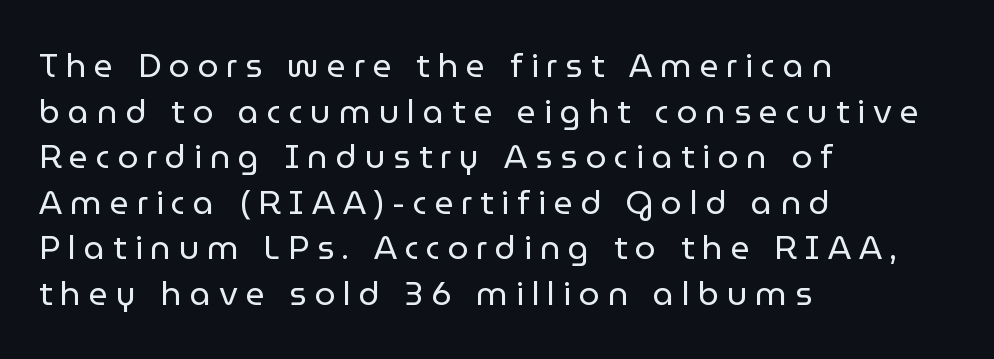
{"serif": "no", "italic": "no", "bold": "no", "weight": "regular", "width": "normal", "stroke_contrast": "low", "x_height": "medium", "monospaced": "no", "underline": "no", "align": "left", "line_spacing": "normal", "line_spacing_ratio": 1.38, "letter_spacing": "wide", "letter_spacing_em": 0.24, "glyph_px": 33}
